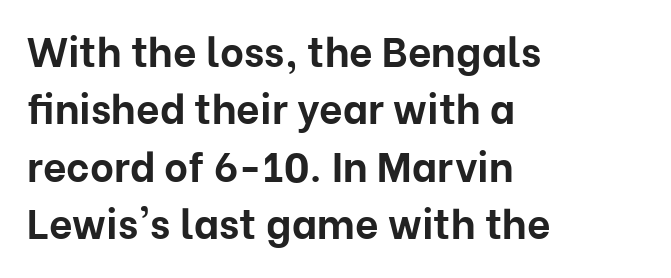
Is this a sans? Yes — the strokes have no serifs. Bold? Absolutely — the strokes are thick and heavy. The horizontal fit of the characters is conventional and even. Is there any slant? The stems are plumb. Proportional: the letters do not fall into vertical columns.
